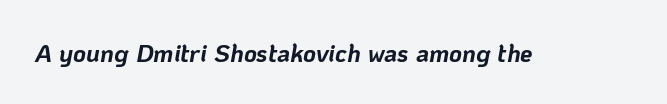
Q: Is the text bold? A: Yes.
Q: Is the text italic (slanted)? A: Yes, it leans right by about 10 degrees.
Q: Is the text underlined? A: No.
Q: Is the spacing between letters normal or unusually wide? A: Normal.
